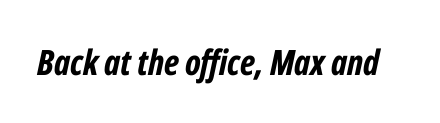
Clear beneath every line of the passage. Spacing verdict: proportional, widths tailored to each character. There is no visible air inserted between adjacent glyphs. Every letter is thick-stroked: bold, no question.
